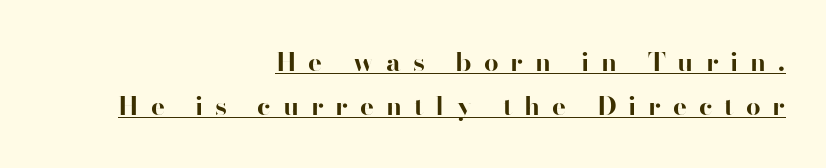
{"italic": "no", "bold": "yes", "underline": "yes", "align": "right", "line_spacing_ratio": 1.71, "letter_spacing": "wide", "letter_spacing_em": 0.46, "glyph_px": 26}
